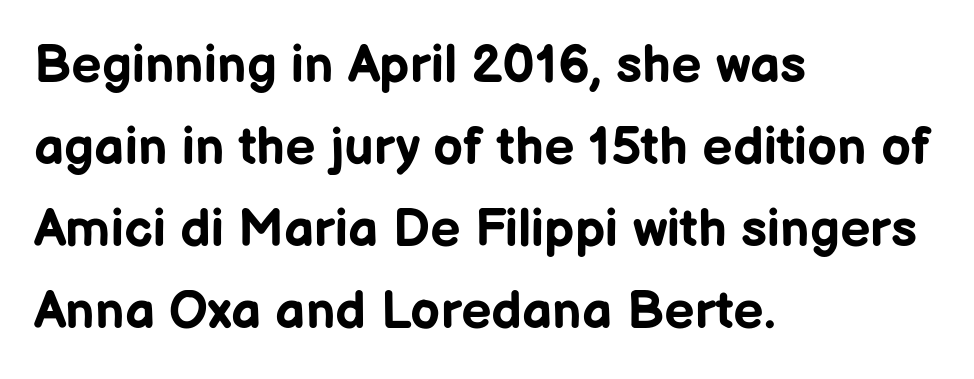
{"serif": "no", "italic": "no", "bold": "yes", "weight": "bold", "width": "normal", "stroke_contrast": "low", "x_height": "medium", "monospaced": "no", "underline": "no", "align": "left", "line_spacing": "normal", "line_spacing_ratio": 1.55, "letter_spacing": "normal", "letter_spacing_em": 0.0, "glyph_px": 53}
